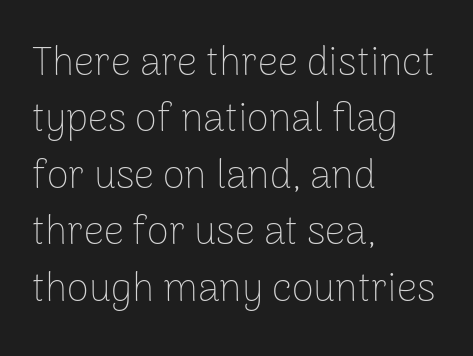
{"serif": "no", "italic": "no", "bold": "no", "weight": "thin", "width": "normal", "stroke_contrast": "low", "x_height": "medium", "monospaced": "no", "underline": "no", "align": "left", "line_spacing": "normal", "line_spacing_ratio": 1.41, "letter_spacing": "normal", "letter_spacing_em": 0.0, "glyph_px": 40}
